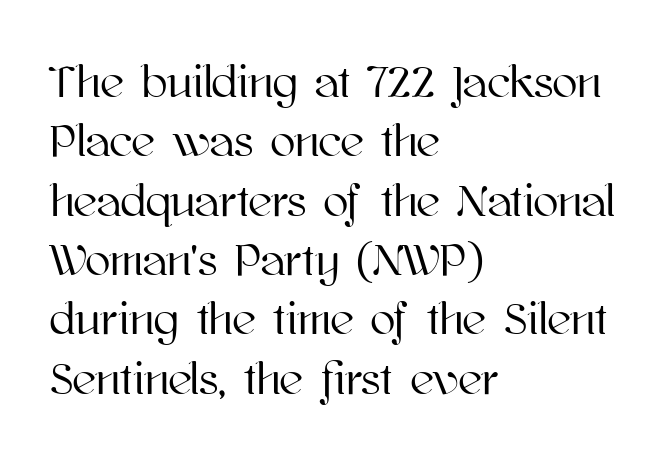
You could not count columns in this text — the font is proportionally spaced. This is roman type, the default non-slanted kind. Lines of text with bare space underneath. Leading: standard. These lines stack with their left ends in a neat column. Inter-character spacing is left at the font's built-in metrics.
